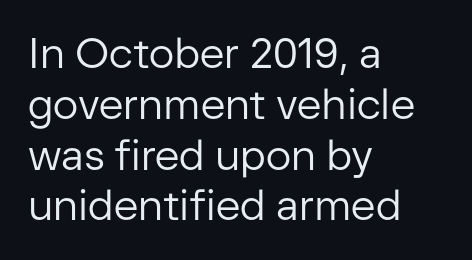
The image shows 42 px regular-weight sans-serif type, upright; set left-aligned, line spacing 1.21x, normal letter spacing, not underlined; low stroke contrast and a medium x-height.
